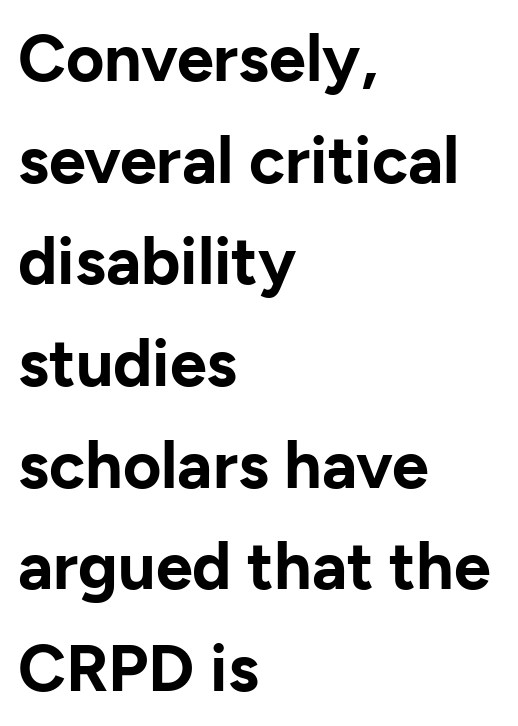
The image shows 66 px bold sans-serif type, upright; set left-aligned, normal line spacing (1.54x), normal letter spacing, not underlined; low stroke contrast and a medium x-height.
